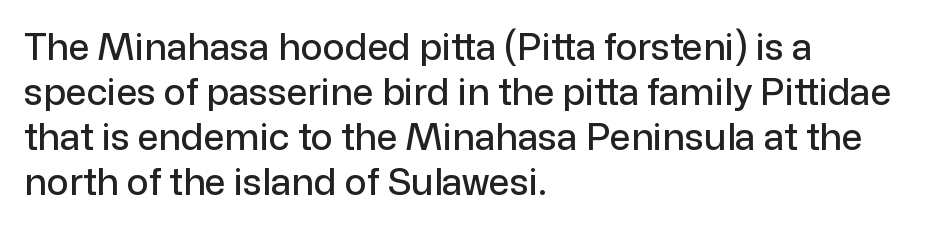
Q: Is the text italic (slanted)? A: No, it is upright.
Q: Is the typeface a serif or a sans-serif typeface? A: Sans-serif.
Q: Is the text underlined? A: No.
Q: How is the paragraph aligned? A: Left-aligned.
Q: Is the spacing between letters normal or unusually wide? A: Normal.
Q: Width (condensed, normal, or wide)? A: Normal.
Q: Stroke contrast? A: Low.
Q: x-height? A: Medium.
Q: Monospaced? A: No.
